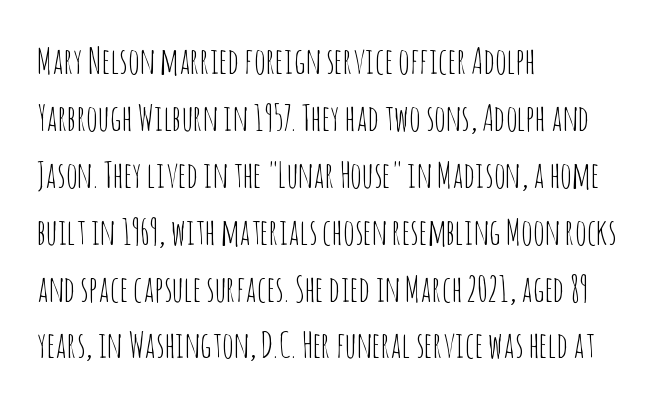
The text block is weighted toward the left margin, trailing off unevenly rightward. Rule under the text: the space is simply empty. Unlike italic type, these characters show no tilt at all. Character widths vary here, with narrow letters taking less room than wide ones. There is no visible air inserted between adjacent glyphs.
